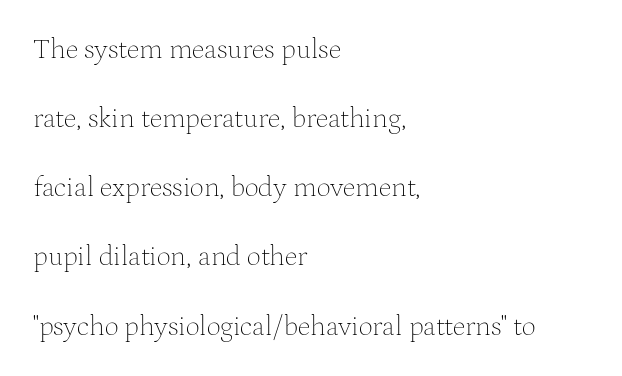
Q: Is the text bold? A: No.
Q: Is the text italic (slanted)? A: No, it is upright.
Q: Is the typeface a serif or a sans-serif typeface? A: Serif.
Q: Is the text underlined? A: No.
Q: How is the paragraph aligned? A: Left-aligned.
Q: Is the spacing between letters normal or unusually wide? A: Normal.
Q: Is the spacing between lines tight, normal or loose? A: Loose.
Q: Width (condensed, normal, or wide)? A: Normal.
Q: Stroke contrast? A: Medium.
Q: x-height? A: Medium.
Q: Monospaced? A: No.
